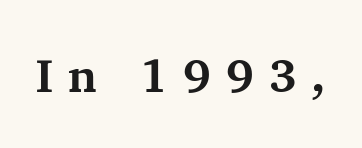
The face used here is proportionally spaced, like ordinary book or web type. Heavy-handed strokes throughout: this text is bold. Glance below the letters and you will spot only blank space. Honestly, the letter spacing is so wide it's the main thing you notice. Note: serifs present on the glyphs.
